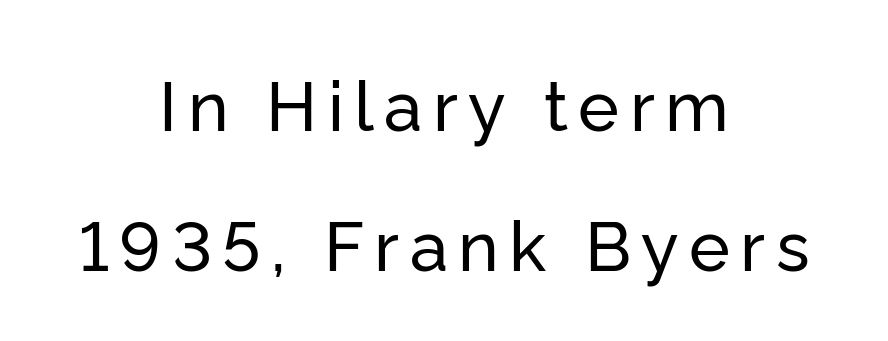
{"serif": "no", "italic": "no", "width": "normal", "stroke_contrast": "low", "x_height": "medium", "monospaced": "no", "underline": "no", "align": "center", "line_spacing": "loose", "line_spacing_ratio": 2.03, "glyph_px": 69}
